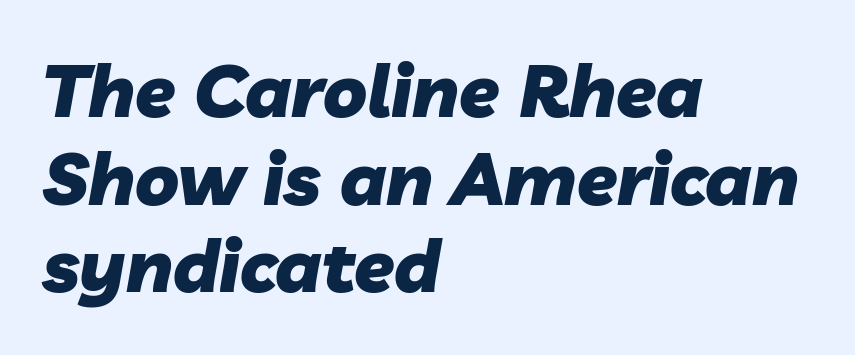
Q: Is the text bold? A: Yes.
Q: Is the text italic (slanted)? A: Yes, it leans right by about 10 degrees.
Q: Is the text underlined? A: No.
Q: How is the paragraph aligned? A: Left-aligned.
Q: Is the spacing between letters normal or unusually wide? A: Normal.
Q: Width (condensed, normal, or wide)? A: Normal.
Q: Stroke contrast? A: Low.
Q: x-height? A: Medium.
Q: Monospaced? A: No.
